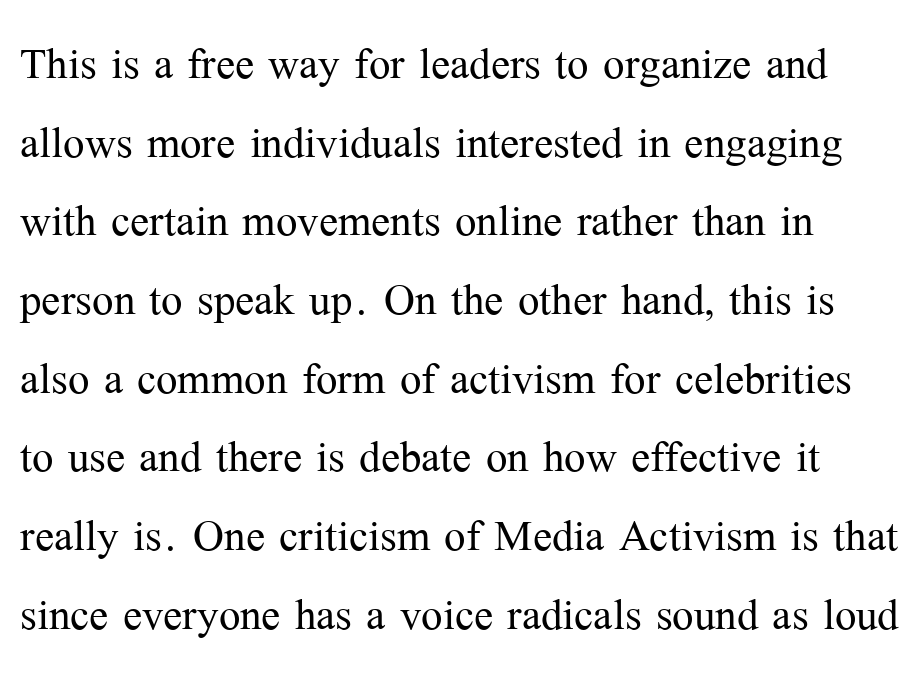
Q: Is the text bold? A: No.
Q: Is the text italic (slanted)? A: No, it is upright.
Q: Is the typeface a serif or a sans-serif typeface? A: Serif.
Q: Is the text underlined? A: No.
Q: Is the spacing between letters normal or unusually wide? A: Normal.
Q: Is the spacing between lines tight, normal or loose? A: Normal.
Q: Width (condensed, normal, or wide)? A: Normal.
Q: Stroke contrast? A: Medium.
Q: x-height? A: Medium.
Q: Monospaced? A: No.
